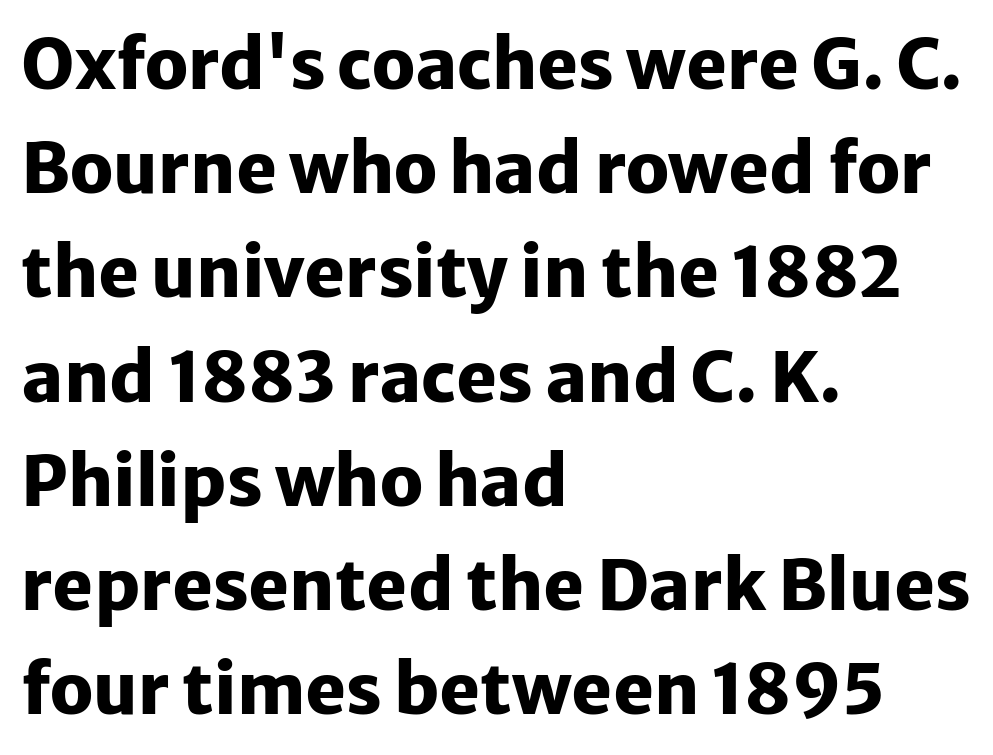
The image shows 69 px heavy sans-serif type, upright; set left-aligned, normal line spacing (1.51x), normal letter spacing, not underlined; low stroke contrast and a medium x-height.
